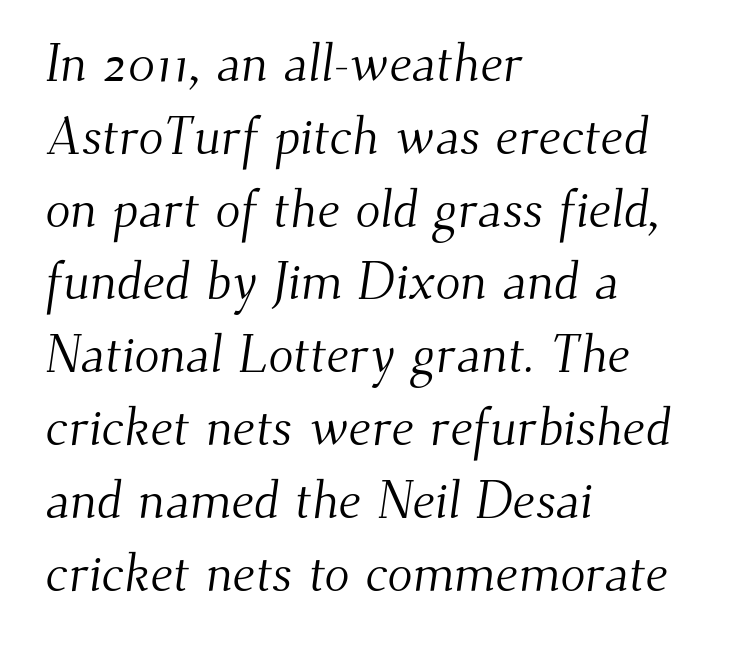
Q: Is the text bold? A: No.
Q: Is the typeface a serif or a sans-serif typeface? A: Serif.
Q: Is the text underlined? A: No.
Q: How is the paragraph aligned? A: Left-aligned.
Q: Is the spacing between letters normal or unusually wide? A: Normal.
Q: Is the spacing between lines tight, normal or loose? A: Normal.
Q: Width (condensed, normal, or wide)? A: Normal.
Q: Stroke contrast? A: Medium.
Q: x-height? A: Small.
Q: Monospaced? A: No.
